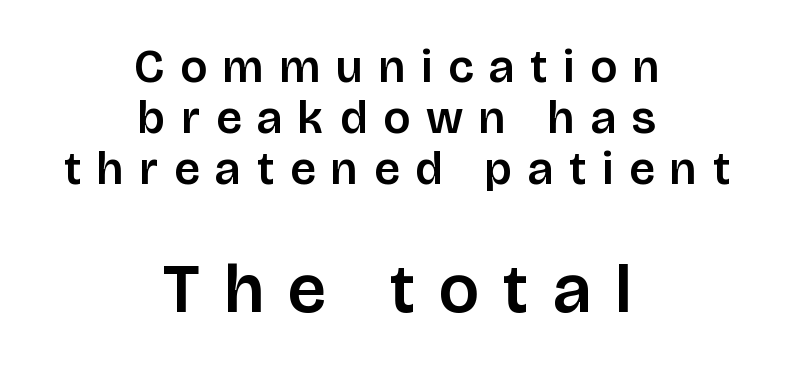
The image shows 69 px sans-serif type, upright; set centered, tight line spacing (1.11x), unusually wide letter spacing (+0.35 em), not underlined; the second (bottom) block is 1.5x larger; low stroke contrast and a large x-height.
